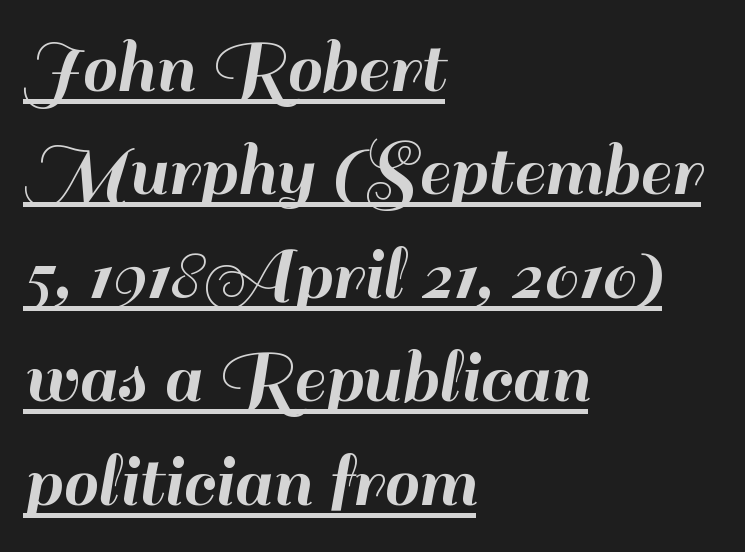
Q: Is the text italic (slanted)? A: Yes.
Q: Is the typeface a serif or a sans-serif typeface? A: Sans-serif.
Q: Is the text underlined? A: Yes.
Q: How is the paragraph aligned? A: Left-aligned.
Q: Is the spacing between letters normal or unusually wide? A: Normal.
Q: Is the spacing between lines tight, normal or loose? A: Normal.
Q: Width (condensed, normal, or wide)? A: Normal.
Q: Stroke contrast? A: High.
Q: x-height? A: Small.
Q: Monospaced? A: No.
